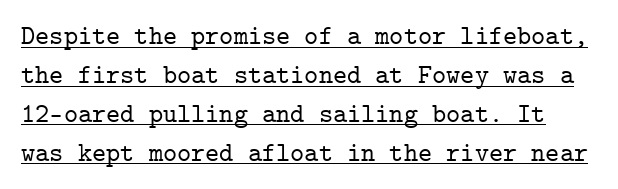
The specimen includes a rule beneath the text block's lines. Nothing unusual about the tracking: characters are spaced as the font intends. Style check: upright. Whoever set this chose a conventional vertical rhythm.
